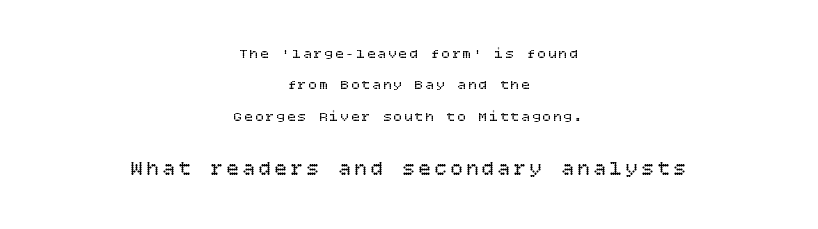
Q: Is the text bold? A: No.
Q: Is the text italic (slanted)? A: No, it is upright.
Q: Is the text underlined? A: No.
Q: How is the paragraph aligned? A: Centered.
Q: Is the spacing between lines tight, normal or loose? A: Loose.
Q: Which block of text is set in a larger size, the first (top) or the second (bottom)? A: The second (bottom) one.
